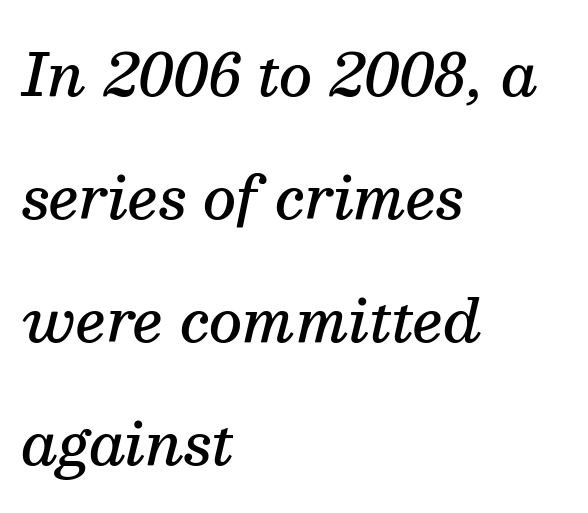
{"serif": "yes", "italic": "yes", "lean": "right", "slant_degrees": 13, "bold": "semi", "weight": "semibold", "width": "normal", "stroke_contrast": "medium", "x_height": "medium", "monospaced": "no", "underline": "no", "align": "left", "line_spacing": "loose", "line_spacing_ratio": 2.12, "letter_spacing": "normal", "letter_spacing_em": 0.0, "glyph_px": 58}
